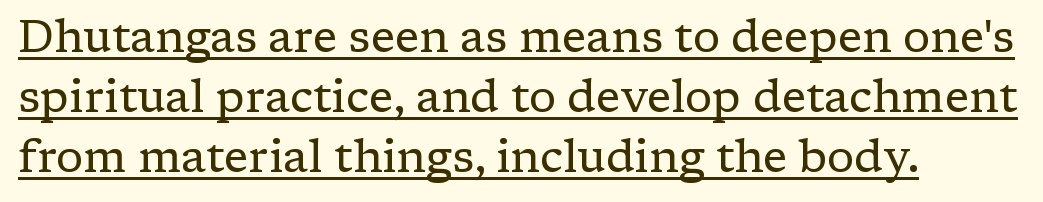
{"serif": "yes", "italic": "no", "bold": "no", "weight": "regular", "width": "normal", "stroke_contrast": "low", "x_height": "medium", "monospaced": "no", "underline": "yes", "align": "left", "line_spacing": "normal", "line_spacing_ratio": 1.33, "letter_spacing": "normal", "letter_spacing_em": 0.0, "glyph_px": 45}
